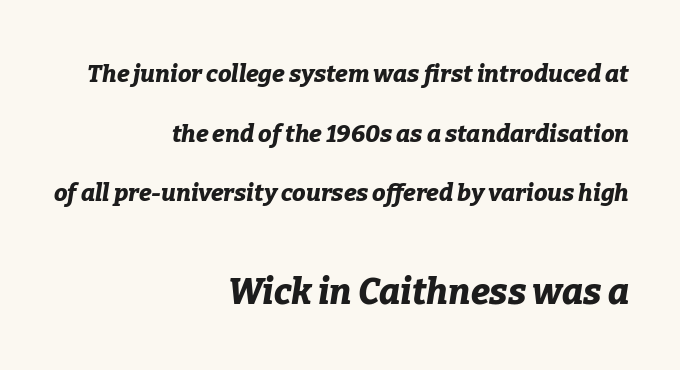
If you drew a line through each stem, it would be angled. The block sitting lower on the canvas is the one with enlarged characters. Horizontal alignment here is rightward, an uncommon choice for prose. The lines are spread far apart with generous leading.
